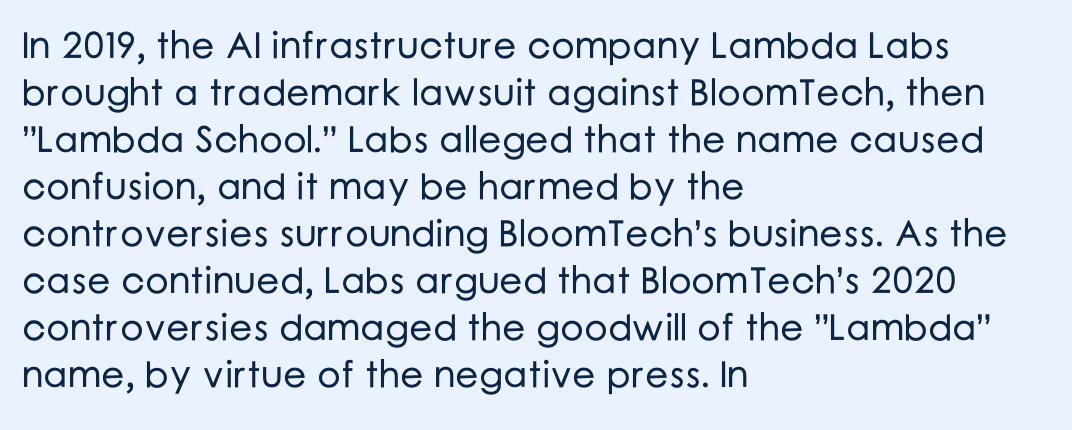
The image shows 37 px sans-serif type, upright; set left-aligned, normal line spacing (1.27x), normal letter spacing, not underlined; low stroke contrast and a medium x-height.
